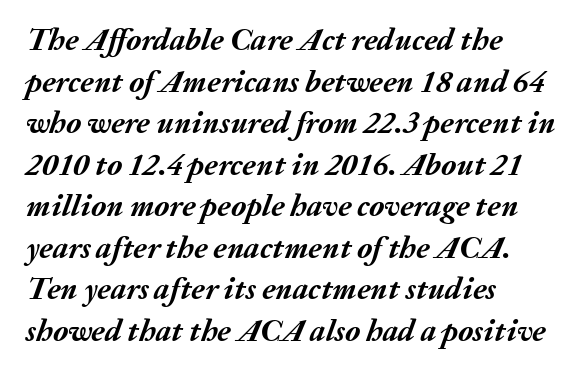
Note the varied advance widths — an 'i' is clearly narrower than an 'm'. Any mark beneath the type? The region is blank. In terms of letterspacing, this is plain default setting. Interline gaps are of average width in this sample. Emphasis by weight is at full strength: bold. Layout note: lines flush left.
